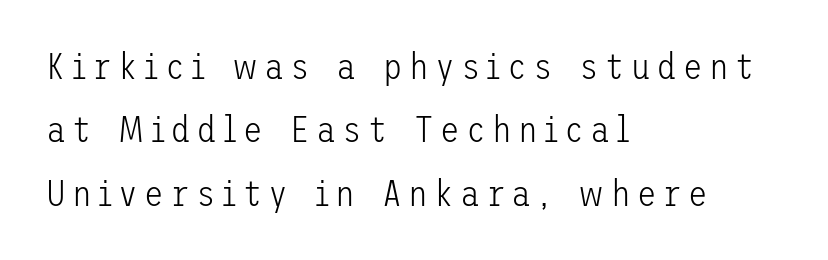
Grotesque or geometric, the face here clearly has no serifs. A typesetter would mark this as roman, not italic. The weight tops out at a normal text grade. Line beginnings align vertically; line endings do not. Just letters on the line, the space beneath them empty.
